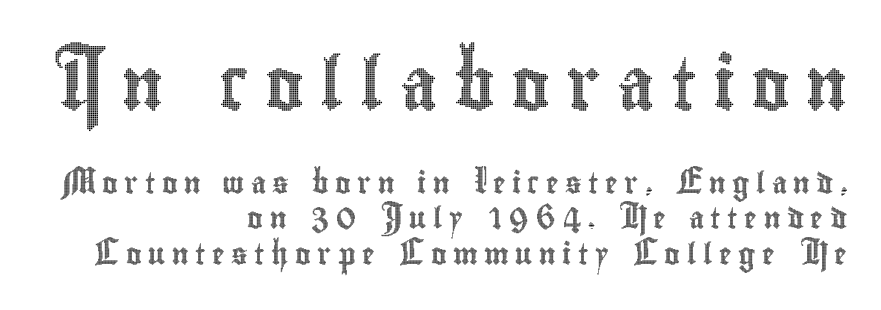
The image shows 52 px condensed type, upright; set right-aligned, normal line spacing (1.68x), unusually wide letter spacing (+0.31 em), not underlined; the first (top) block is 2.48x larger; a small x-height.
